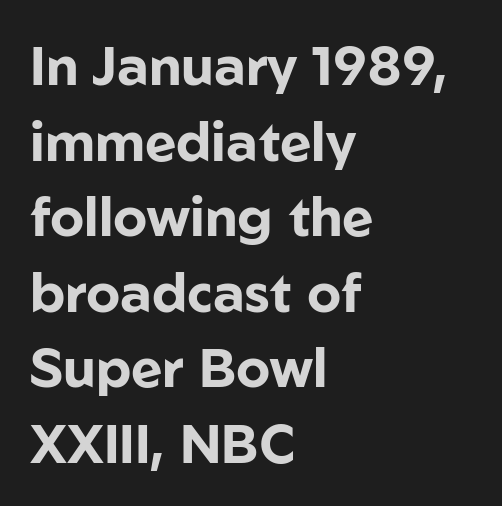
Q: Is the text bold? A: Yes.
Q: Is the text italic (slanted)? A: No, it is upright.
Q: Is the typeface a serif or a sans-serif typeface? A: Sans-serif.
Q: Is the text underlined? A: No.
Q: How is the paragraph aligned? A: Left-aligned.
Q: Is the spacing between letters normal or unusually wide? A: Normal.
Q: Is the spacing between lines tight, normal or loose? A: Normal.
Q: Width (condensed, normal, or wide)? A: Normal.
Q: Stroke contrast? A: Low.
Q: x-height? A: Medium.
Q: Monospaced? A: No.
